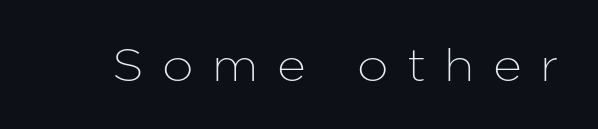
{"serif": "no", "italic": "no", "width": "normal", "stroke_contrast": "low", "x_height": "medium", "monospaced": "no", "underline": "no", "letter_spacing": "wide", "letter_spacing_em": 0.41, "glyph_px": 45}
